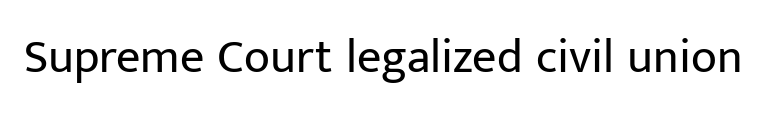
Observe the absence of serifs on each vertical stroke in this sample. The passage shown has conventional tracking throughout. Every character sits straight up, as roman type does. No letter is thick-stroked: the sample isn't bold. Think of a printed novel: that variable character pitch is what you see here. The area under the type is left untouched.
